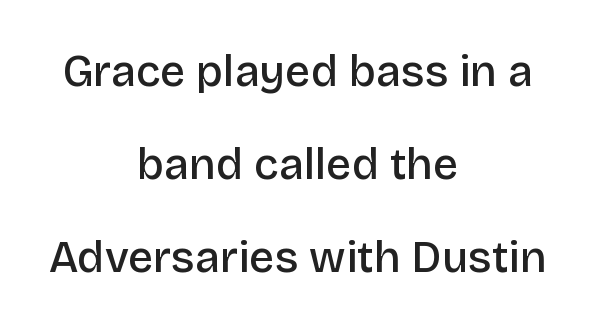
What weight is shown? A semibold, between regular and bold. Vertical strokes here are truly vertical. Horizontal alignment here is central, giving a formal, balanced look. Character widths vary here, with narrow letters taking less room than wide ones.
